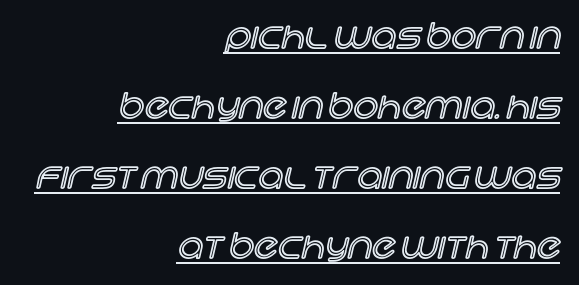
The image shows 35 px text type; set right-aligned, loose line spacing (2.0x), normal letter spacing, underlined; a large x-height.
